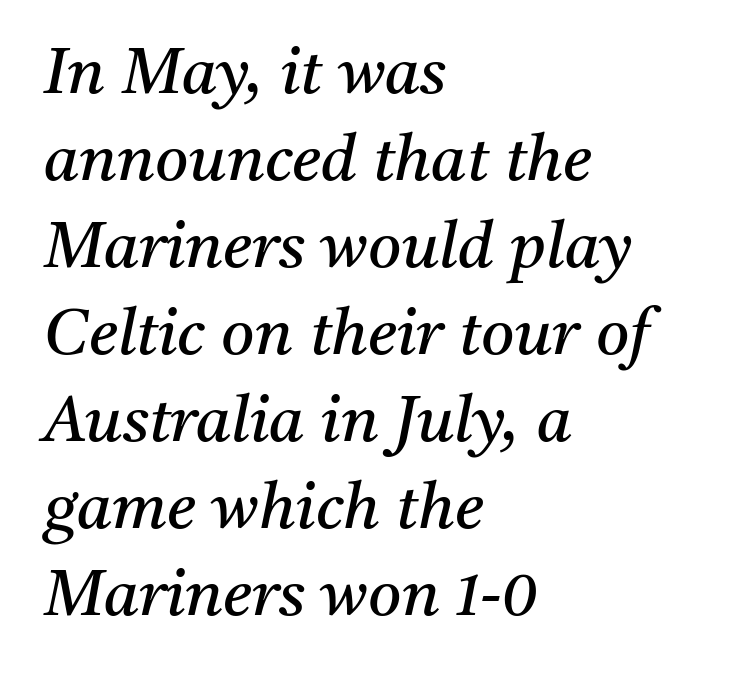
Is this a sans? No — the strokes have serifs. The words here are not underlined. Rendered with sloped, italic letterforms. The strokes are not fattened; the text isn't bold. The letters sit at their default tracking, neither squeezed nor spread. This block has exactly the height ordinary leading produces.
